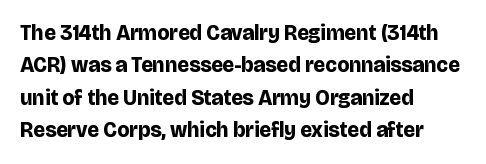
The image shows 21 px bold type, upright; set left-aligned, normal line spacing (1.54x), normal letter spacing, not underlined.
